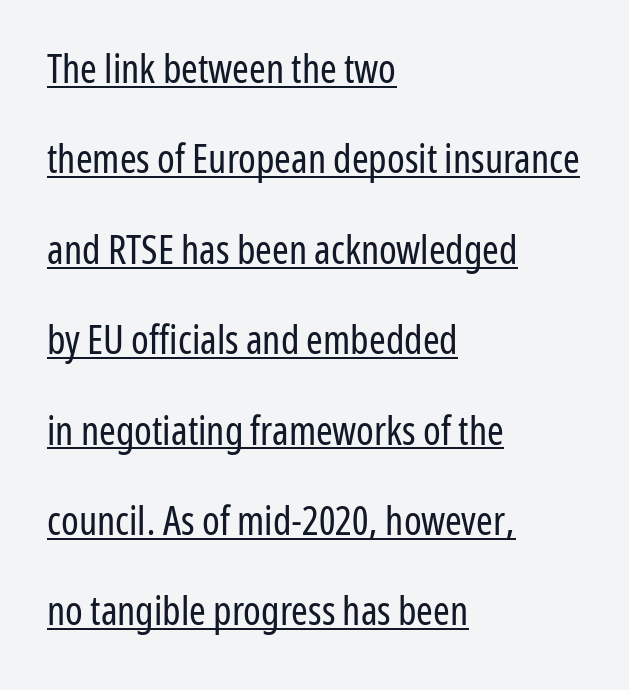
This is not heavy type; no bold has been used. The words here are underlined. Spacing verdict: proportional, widths tailored to each character. Caption: standard tracking, unaltered.
